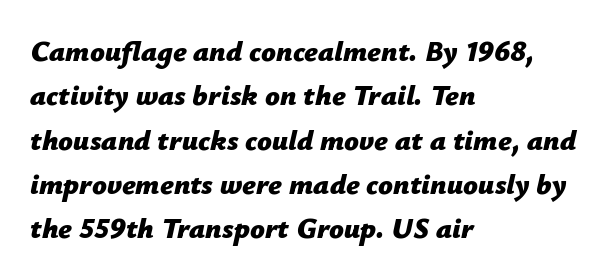
The image shows 29 px bold type, italic (leaning right); set left-aligned, normal line spacing (1.53x), normal letter spacing, not underlined; low stroke contrast and a medium x-height.
